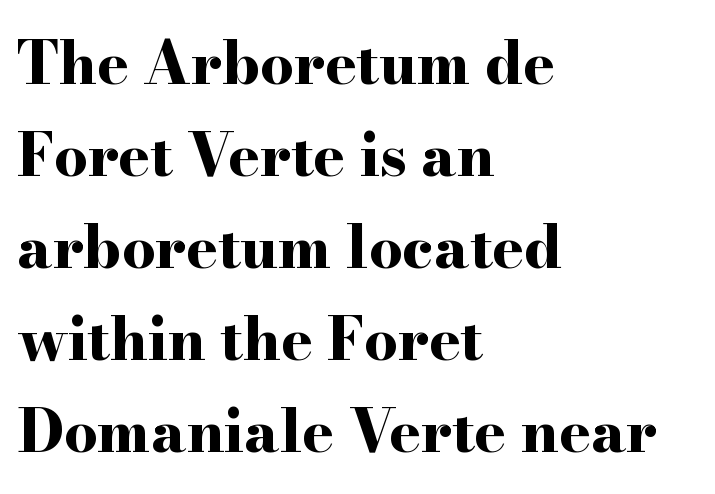
Yep, those are serifs on the letters. The gap between lines stays unmarked. Quick note: not italic, upright. The setting favours the left margin, as ordinary paragraphs usually do. Default kerning and tracking; the words read as compact shapes.
